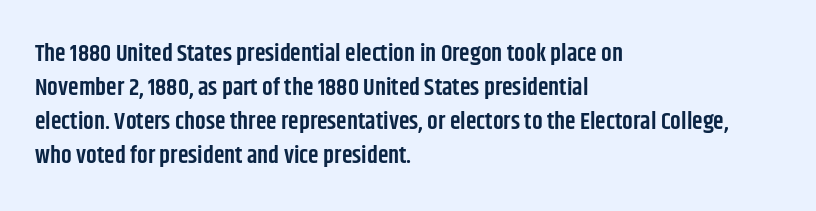
{"italic": "no", "bold": "semi", "underline": "no", "align": "left", "line_spacing": "normal", "line_spacing_ratio": 1.42, "letter_spacing": "normal", "letter_spacing_em": 0.0, "glyph_px": 24}
